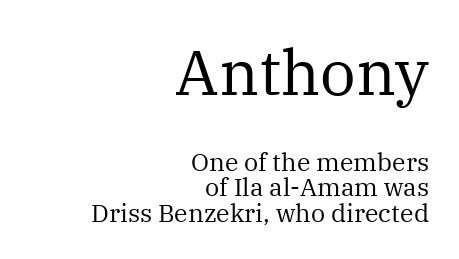
Q: Is the text bold? A: No.
Q: Is the text italic (slanted)? A: No, it is upright.
Q: Is the typeface a serif or a sans-serif typeface? A: Serif.
Q: Is the text underlined? A: No.
Q: How is the paragraph aligned? A: Right-aligned.
Q: Is the spacing between letters normal or unusually wide? A: Normal.
Q: Is the spacing between lines tight, normal or loose? A: Tight.
Q: Which block of text is set in a larger size, the first (top) or the second (bottom)? A: The first (top) one.
Q: Width (condensed, normal, or wide)? A: Normal.
Q: Stroke contrast? A: Medium.
Q: x-height? A: Medium.
Q: Monospaced? A: No.
